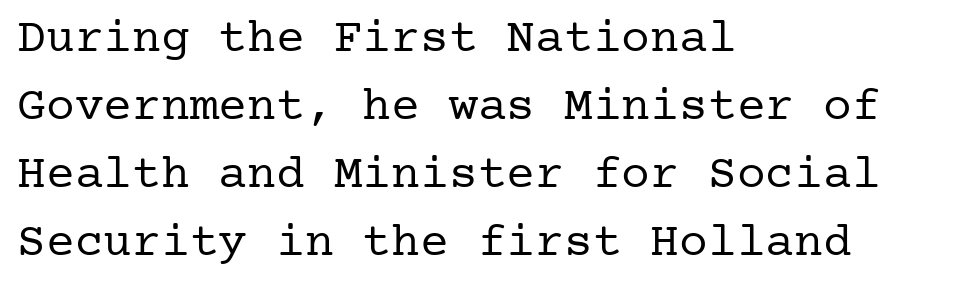
{"serif": "yes", "italic": "no", "bold": "no", "weight": "regular", "width": "normal", "stroke_contrast": "low", "x_height": "medium", "underline": "no", "align": "left", "line_spacing": "normal", "line_spacing_ratio": 1.42, "letter_spacing": "normal", "letter_spacing_em": 0.0, "glyph_px": 48}
